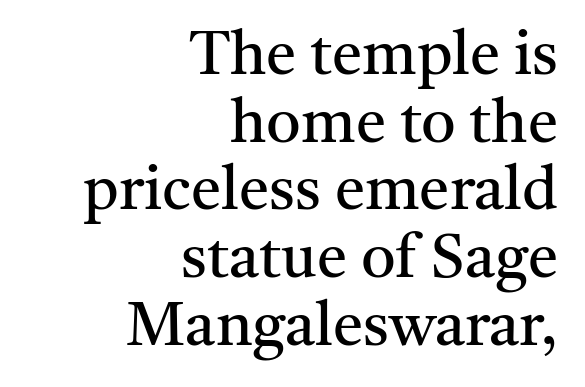
Q: Is the text bold? A: No.
Q: Is the text italic (slanted)? A: No, it is upright.
Q: Is the typeface a serif or a sans-serif typeface? A: Serif.
Q: Is the text underlined? A: No.
Q: How is the paragraph aligned? A: Right-aligned.
Q: Is the spacing between letters normal or unusually wide? A: Normal.
Q: Is the spacing between lines tight, normal or loose? A: Tight.
Q: Width (condensed, normal, or wide)? A: Normal.
Q: Stroke contrast? A: Medium.
Q: x-height? A: Medium.
Q: Monospaced? A: No.
